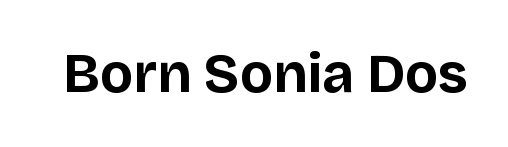
Q: Is the text bold? A: Yes.
Q: Is the text italic (slanted)? A: No, it is upright.
Q: Is the typeface a serif or a sans-serif typeface? A: Sans-serif.
Q: Is the text underlined? A: No.
Q: Is the spacing between letters normal or unusually wide? A: Normal.
Q: Width (condensed, normal, or wide)? A: Normal.
Q: Stroke contrast? A: Low.
Q: x-height? A: Large.
Q: Monospaced? A: No.
